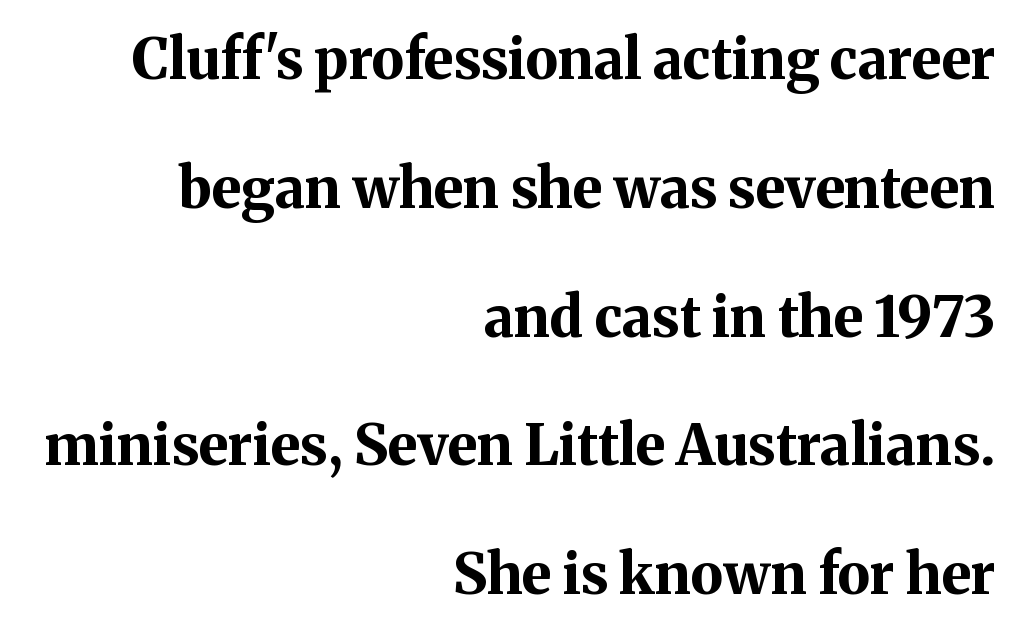
Ascenders rise straight up at ninety degrees. A typesetter would call this proportional, since set widths differ per character. Tracking here is standard; glyphs follow each other at the usual distance. Descenders are the only things crossing below the line. Typesetter's note: full bold, strokes at maximum text heaviness.
